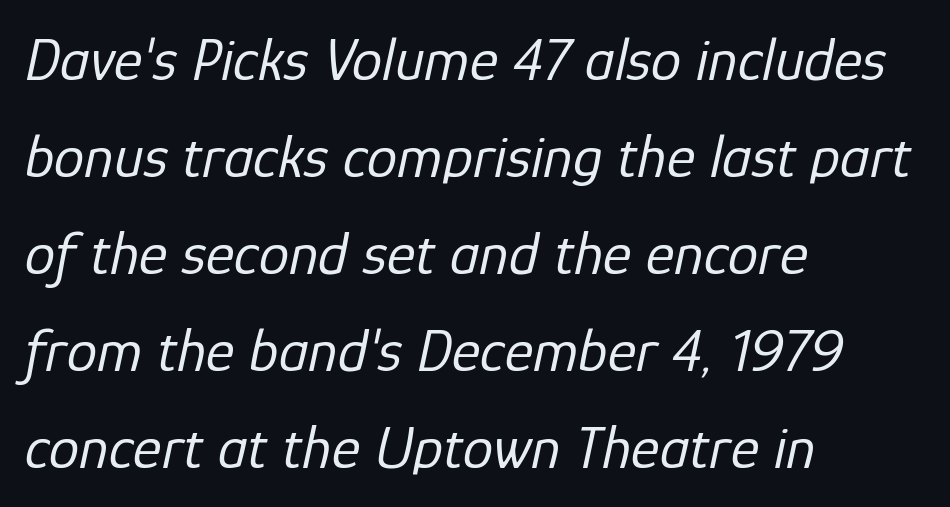
Q: Is the text bold? A: No.
Q: Is the text italic (slanted)? A: Yes, it leans right by about 12 degrees.
Q: Is the text underlined? A: No.
Q: How is the paragraph aligned? A: Left-aligned.
Q: Is the spacing between letters normal or unusually wide? A: Normal.
Q: Is the spacing between lines tight, normal or loose? A: Normal.
Q: Width (condensed, normal, or wide)? A: Normal.
Q: Stroke contrast? A: Low.
Q: x-height? A: Medium.
Q: Monospaced? A: No.
